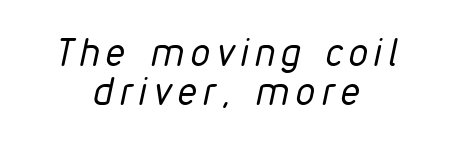
{"italic": "yes", "lean": "right", "slant_degrees": 12, "bold": "no", "weight": "regular", "width": "condensed", "stroke_contrast": "low", "x_height": "medium", "monospaced": "no", "underline": "no", "align": "center", "line_spacing": "tight", "line_spacing_ratio": 1.02, "glyph_px": 38}
